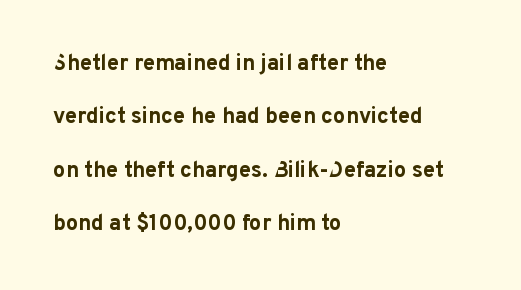
{"italic": "no", "bold": "yes", "underline": "no", "align": "left", "line_spacing": "loose", "line_spacing_ratio": 2.43, "letter_spacing": "normal", "letter_spacing_em": 0.0, "glyph_px": 22}
